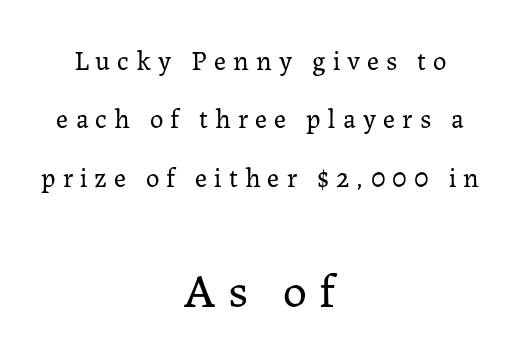
Quick note: not italic, upright. What's the leading like? Stretched, with rows far apart. Letterform terminals end in serifs throughout the passage. The foot of each line stays bare and open. The face used here appears at its bigger size in the lower chunk. Proportional: the letters do not fall into vertical columns.
